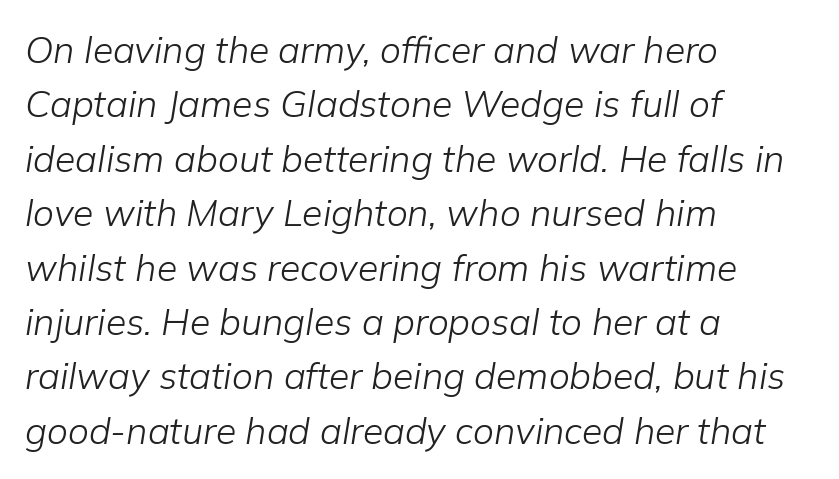
{"italic": "yes", "lean": "right", "slant_degrees": 9, "bold": "no", "weight": "light", "width": "normal", "stroke_contrast": "low", "x_height": "medium", "monospaced": "no", "underline": "no", "align": "left", "line_spacing": "normal", "line_spacing_ratio": 1.47, "letter_spacing": "normal", "letter_spacing_em": 0.0, "glyph_px": 37}
